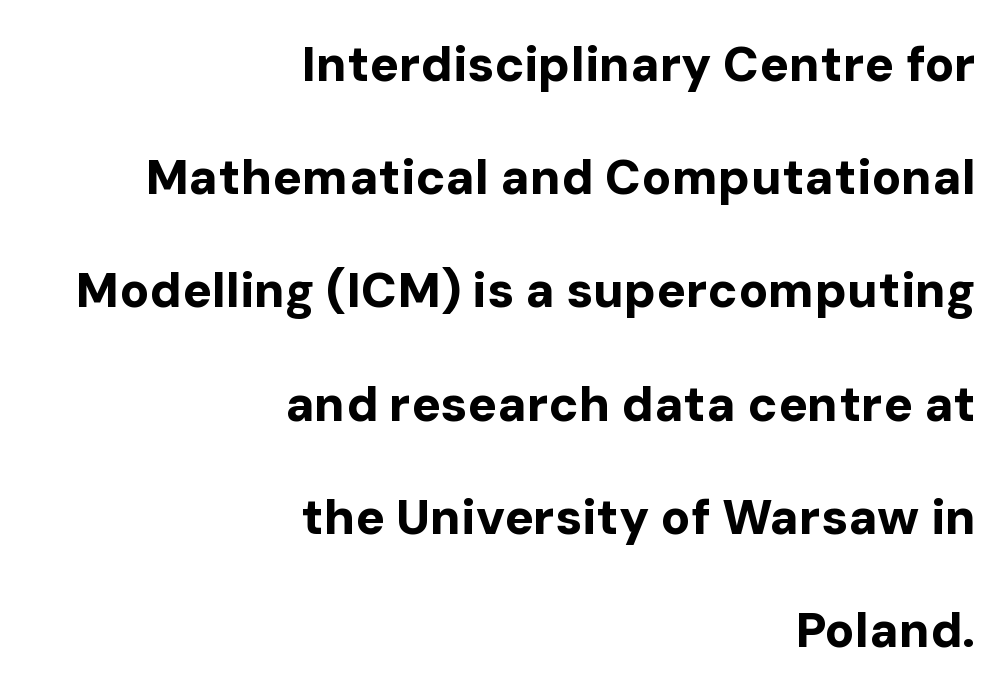
{"serif": "no", "italic": "no", "bold": "yes", "weight": "bold", "width": "normal", "stroke_contrast": "low", "x_height": "medium", "monospaced": "no", "underline": "no", "align": "right", "line_spacing": "loose", "line_spacing_ratio": 2.31, "letter_spacing": "normal", "letter_spacing_em": 0.0, "glyph_px": 49}
